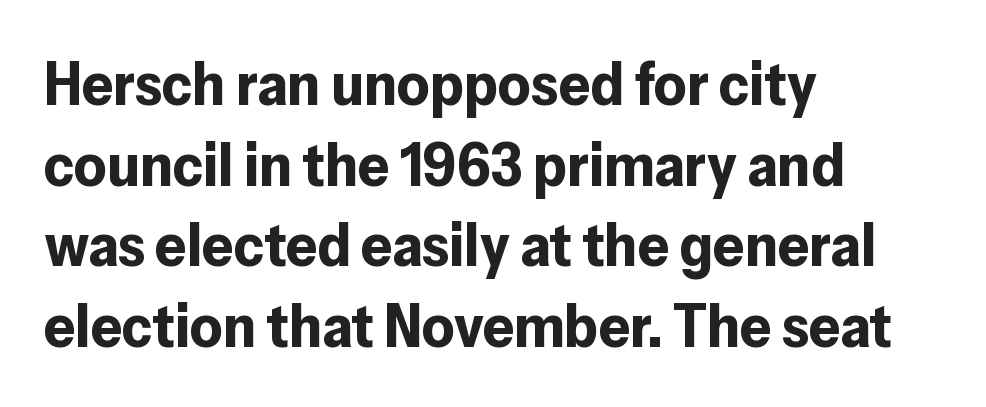
Line beginnings align vertically; line endings do not. The specimen omits any rule beneath the text block's lines. The font's upright variant was chosen for this text. The font is running at its bold setting. The letters advance in unequal steps, a hallmark of proportional type.
